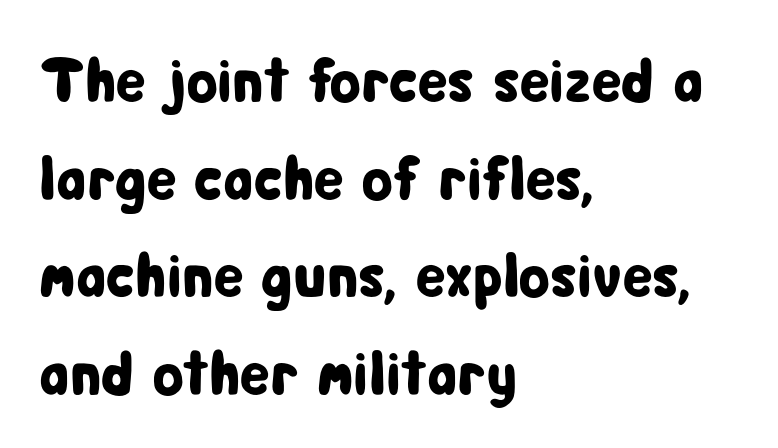
Q: Is the text italic (slanted)? A: No, it is upright.
Q: Is the typeface a serif or a sans-serif typeface? A: Sans-serif.
Q: Is the text underlined? A: No.
Q: How is the paragraph aligned? A: Left-aligned.
Q: Is the spacing between letters normal or unusually wide? A: Normal.
Q: Is the spacing between lines tight, normal or loose? A: Normal.
Q: Width (condensed, normal, or wide)? A: Condensed.
Q: Stroke contrast? A: Low.
Q: x-height? A: Medium.
Q: Monospaced? A: No.
